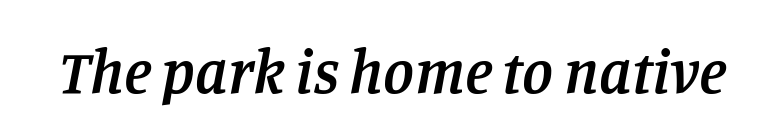
The face used here is seriffed, in the tradition of book romans. Only glyphs here, with clear space below each row. A typesetter would call this zero additional tracking. The rendering uses natural spacing where letterforms have individual widths.
